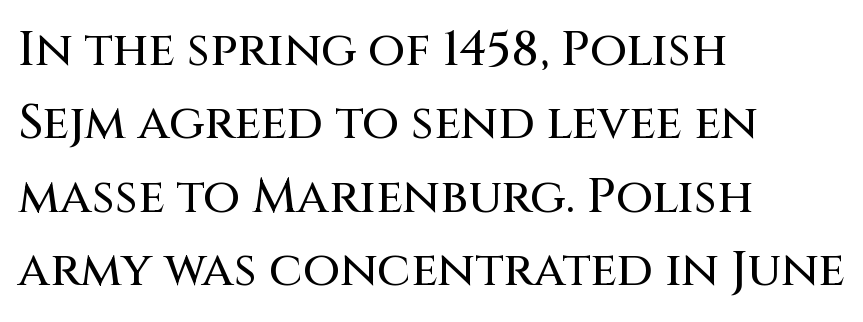
{"serif": "no", "italic": "no", "width": "normal", "stroke_contrast": "medium", "x_height": "large", "monospaced": "no", "underline": "no", "align": "left", "line_spacing": "normal", "line_spacing_ratio": 1.53, "letter_spacing": "normal", "letter_spacing_em": 0.0, "glyph_px": 48}
